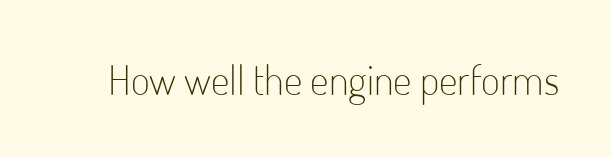
The image shows 41 px light, condensed sans-serif type, upright; set normal letter spacing, not underlined; low stroke contrast and a small x-height.
